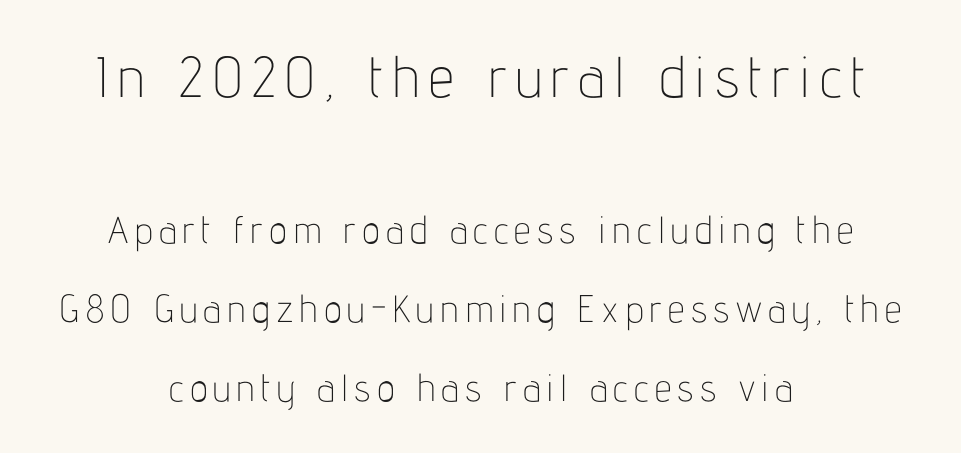
Whoever set this chose breathing room over compactness in the vertical rhythm. Notice how the stems are strictly vertical — no italics here. Line starts and ends both wander, symmetrically. Which of the two is more prominent by size? The first, at the top. Think of a printed novel: that variable character pitch is what you see here. Bare-footed words on every line.
